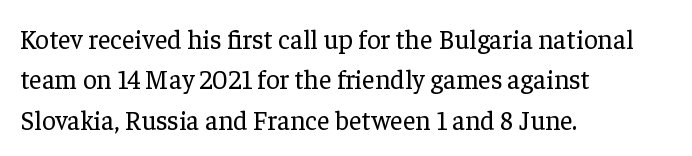
Q: Is the text bold? A: No.
Q: Is the text italic (slanted)? A: No, it is upright.
Q: Is the text underlined? A: No.
Q: How is the paragraph aligned? A: Left-aligned.
Q: Is the spacing between letters normal or unusually wide? A: Normal.
Q: Is the spacing between lines tight, normal or loose? A: Normal.
